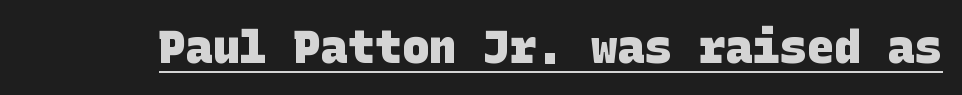
You can see a thin bar hugging the bottom of the glyphs. A sans-serif font was chosen for this passage. The face used here has the dense, thick strokes of a bold. This sample uses plain, unmodified letter spacing.
